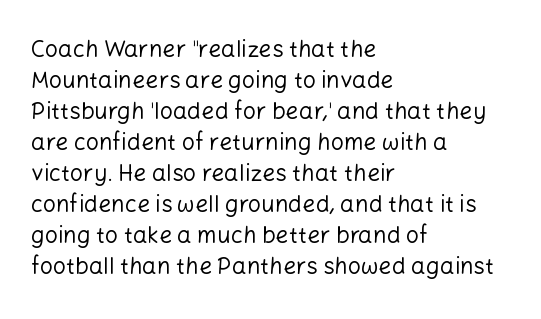
Q: Is the text bold? A: No.
Q: Is the text italic (slanted)? A: No, it is upright.
Q: Is the text underlined? A: No.
Q: How is the paragraph aligned? A: Left-aligned.
Q: Is the spacing between letters normal or unusually wide? A: Normal.
Q: Is the spacing between lines tight, normal or loose? A: Normal.
